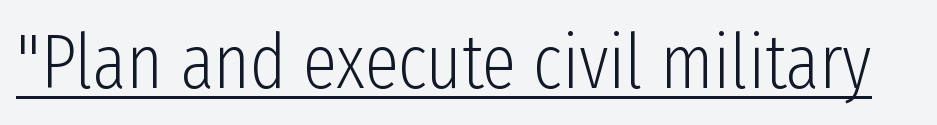
The image shows 76 px light, condensed sans-serif type, upright; set normal letter spacing, underlined; low stroke contrast and a medium x-height.
